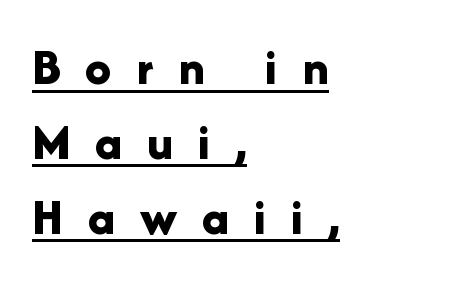
{"serif": "no", "italic": "no", "bold": "yes", "weight": "bold", "width": "normal", "stroke_contrast": "low", "x_height": "medium", "monospaced": "no", "underline": "yes", "align": "left", "line_spacing": "normal", "line_spacing_ratio": 1.44, "letter_spacing": "wide", "letter_spacing_em": 0.48, "glyph_px": 52}
